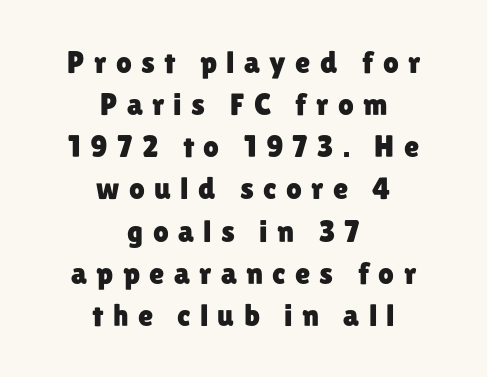
{"serif": "no", "italic": "no", "width": "normal", "stroke_contrast": "low", "x_height": "medium", "monospaced": "no", "underline": "no", "align": "center", "line_spacing": "normal", "line_spacing_ratio": 1.36, "letter_spacing": "wide", "letter_spacing_em": 0.3, "glyph_px": 31}
